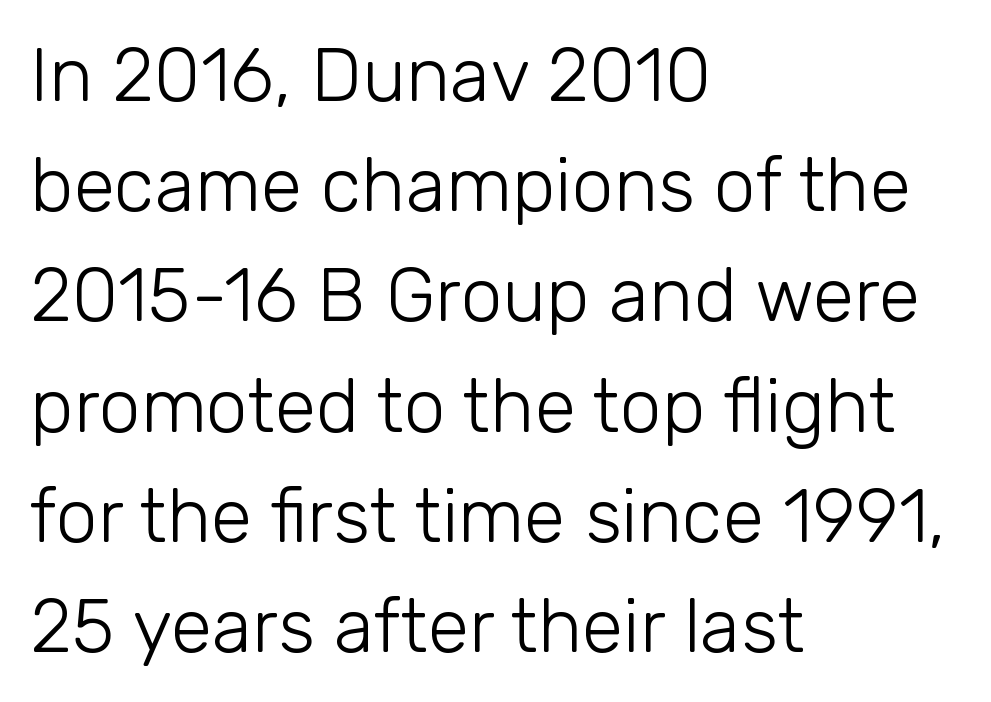
Q: Is the text bold? A: No.
Q: Is the text italic (slanted)? A: No, it is upright.
Q: Is the typeface a serif or a sans-serif typeface? A: Sans-serif.
Q: Is the text underlined? A: No.
Q: How is the paragraph aligned? A: Left-aligned.
Q: Is the spacing between letters normal or unusually wide? A: Normal.
Q: Is the spacing between lines tight, normal or loose? A: Normal.
Q: Width (condensed, normal, or wide)? A: Normal.
Q: Stroke contrast? A: Low.
Q: x-height? A: Medium.
Q: Monospaced? A: No.
